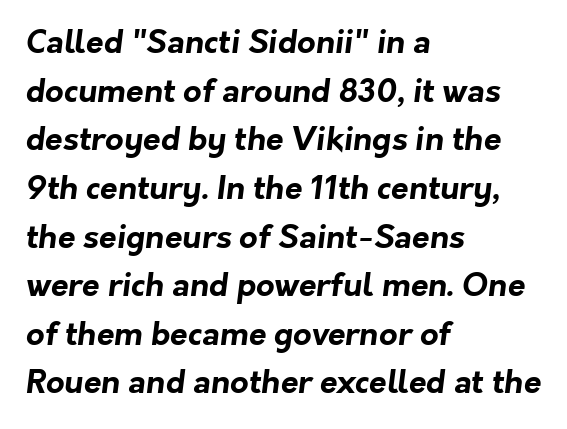
Q: Is the text bold? A: Yes.
Q: Is the typeface a serif or a sans-serif typeface? A: Sans-serif.
Q: Is the text underlined? A: No.
Q: How is the paragraph aligned? A: Left-aligned.
Q: Is the spacing between letters normal or unusually wide? A: Normal.
Q: Is the spacing between lines tight, normal or loose? A: Normal.
Q: Width (condensed, normal, or wide)? A: Normal.
Q: Stroke contrast? A: Low.
Q: x-height? A: Medium.
Q: Monospaced? A: No.
